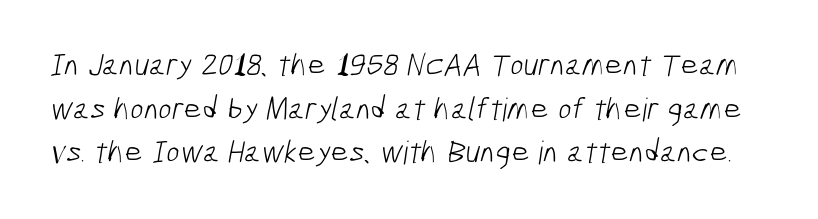
The image shows 32 px light, condensed sans-serif type; set normal line spacing (1.36x), normal letter spacing, not underlined; low stroke contrast and a medium x-height.
